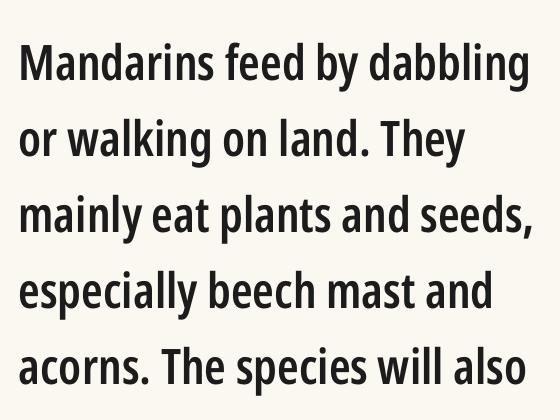
The paragraph shown leans on its left margin. A clean baseline with only descenders dipping below it. This is roman type, the default non-slanted kind. The passage shown is typed in a proportional face where columns would drift. Does the leading feel generous? No, just average. Are there feet on the stems? There aren't — it's a sans.
